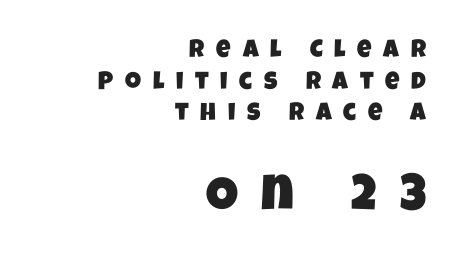
{"serif": "no", "width": "condensed", "stroke_contrast": "low", "x_height": "large", "monospaced": "no", "underline": "no", "align": "right", "line_spacing": "normal", "line_spacing_ratio": 1.27, "letter_spacing": "wide", "letter_spacing_em": 0.47, "larger_block": "second", "size_ratio": 2.0, "glyph_px": 50}
